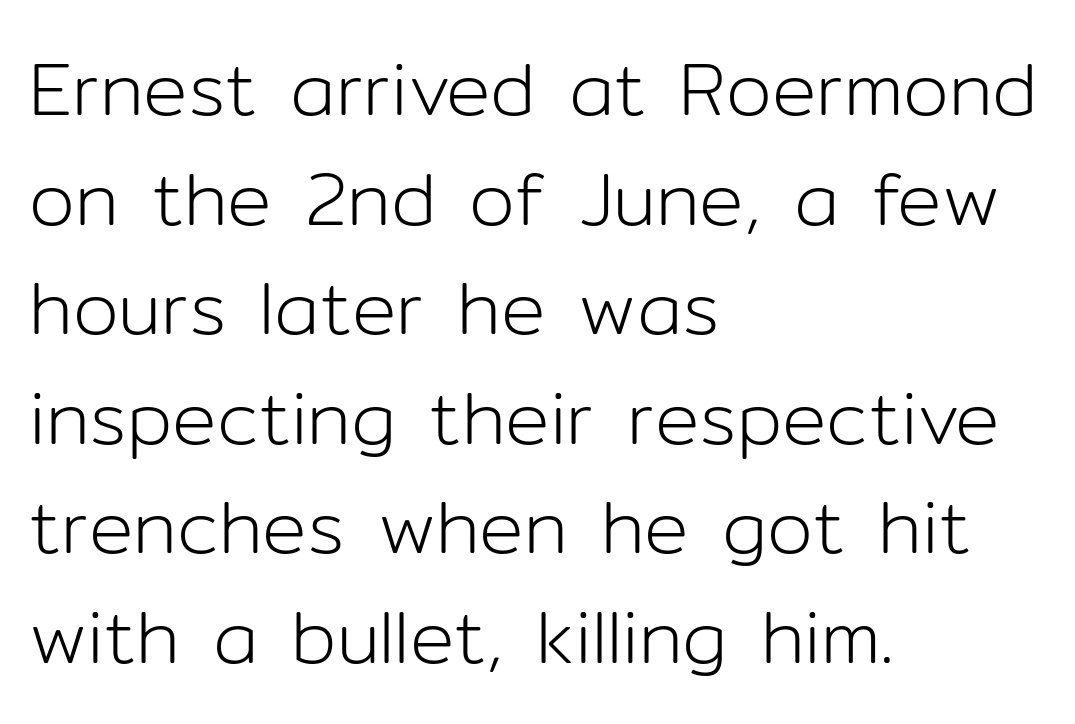
Q: Is the text bold? A: No.
Q: Is the text italic (slanted)? A: No, it is upright.
Q: Is the typeface a serif or a sans-serif typeface? A: Sans-serif.
Q: Is the text underlined? A: No.
Q: How is the paragraph aligned? A: Left-aligned.
Q: Is the spacing between letters normal or unusually wide? A: Normal.
Q: Is the spacing between lines tight, normal or loose? A: Normal.
Q: Width (condensed, normal, or wide)? A: Normal.
Q: Stroke contrast? A: Low.
Q: x-height? A: Medium.
Q: Monospaced? A: No.
